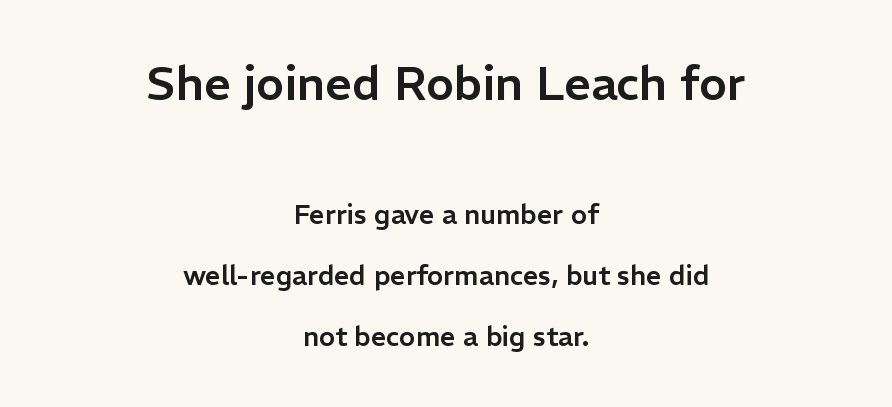
Q: Is the text italic (slanted)? A: No, it is upright.
Q: Is the typeface a serif or a sans-serif typeface? A: Sans-serif.
Q: Is the text underlined? A: No.
Q: How is the paragraph aligned? A: Centered.
Q: Is the spacing between letters normal or unusually wide? A: Normal.
Q: Is the spacing between lines tight, normal or loose? A: Loose.
Q: Which block of text is set in a larger size, the first (top) or the second (bottom)? A: The first (top) one.
Q: Width (condensed, normal, or wide)? A: Normal.
Q: Stroke contrast? A: Low.
Q: x-height? A: Medium.
Q: Monospaced? A: No.
